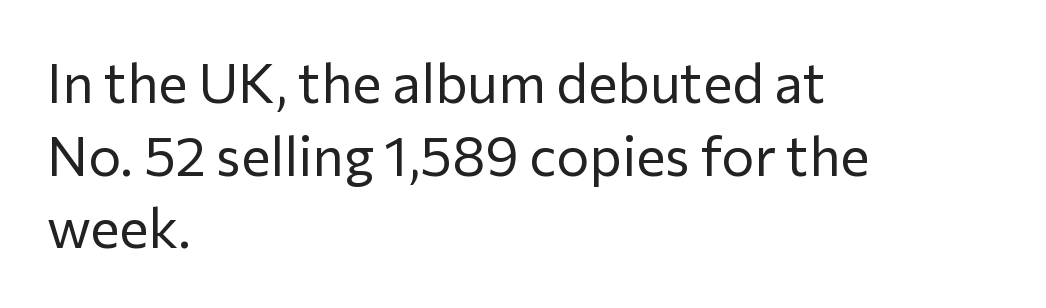
The image shows 55 px regular-weight sans-serif type, upright; set left-aligned, normal line spacing (1.32x), normal letter spacing, not underlined; low stroke contrast and a medium x-height.
